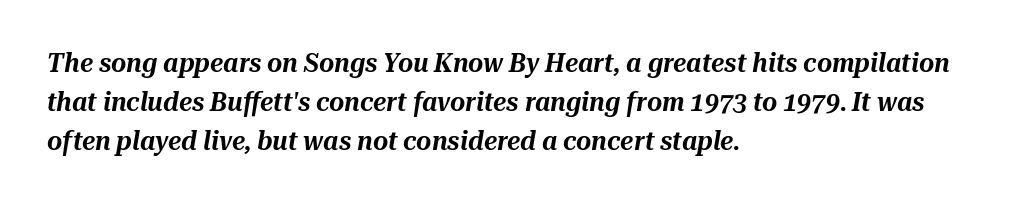
{"italic": "yes", "lean": "right", "slant_degrees": 10, "underline": "no", "align": "left", "line_spacing": "normal", "line_spacing_ratio": 1.5, "letter_spacing": "normal", "letter_spacing_em": 0.0, "glyph_px": 26}
